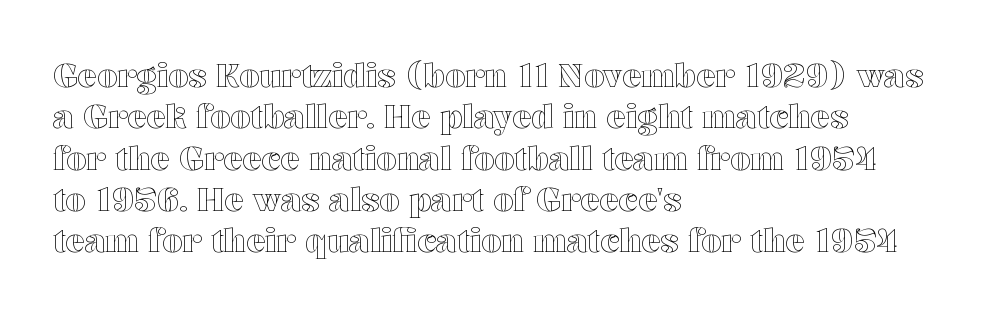
When letters stand straight like this, we call the style roman or upright. The zone under the glyphs is completely vacant. Whoever set this chose a conventional vertical rhythm. These lines are set flush left with a ragged right edge.
